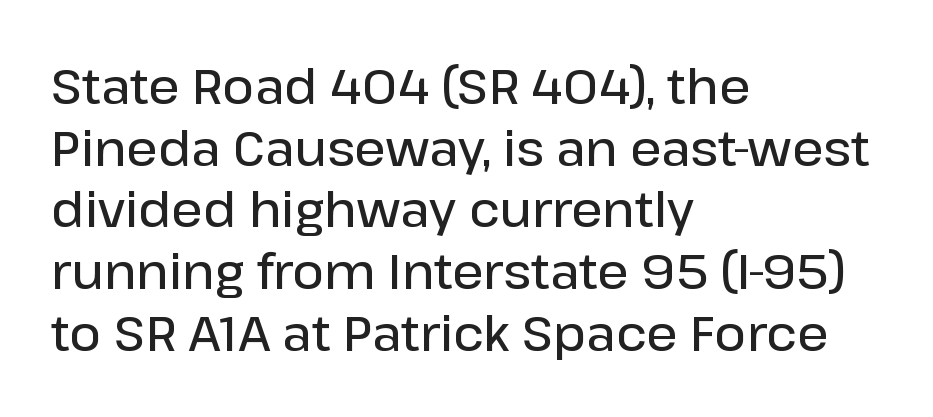
Posture: upright roman. This rendering uses left alignment, leaving the right contour irregular. The vertical gap from one line to the next is medium. Emphasis by weight is partial: semibold.
